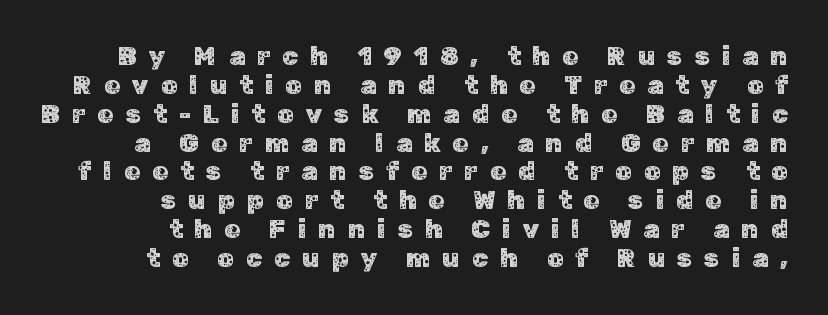
Q: Is the text italic (slanted)? A: No, it is upright.
Q: Is the text underlined? A: No.
Q: How is the paragraph aligned? A: Right-aligned.
Q: Is the spacing between letters normal or unusually wide? A: Unusually wide.
Q: Is the spacing between lines tight, normal or loose? A: Tight.
